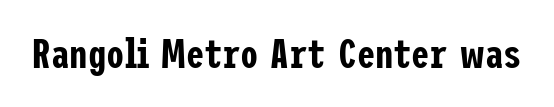
{"serif": "no", "italic": "no", "width": "condensed", "stroke_contrast": "low", "x_height": "medium", "underline": "no", "letter_spacing": "normal", "letter_spacing_em": 0.0, "glyph_px": 41}
